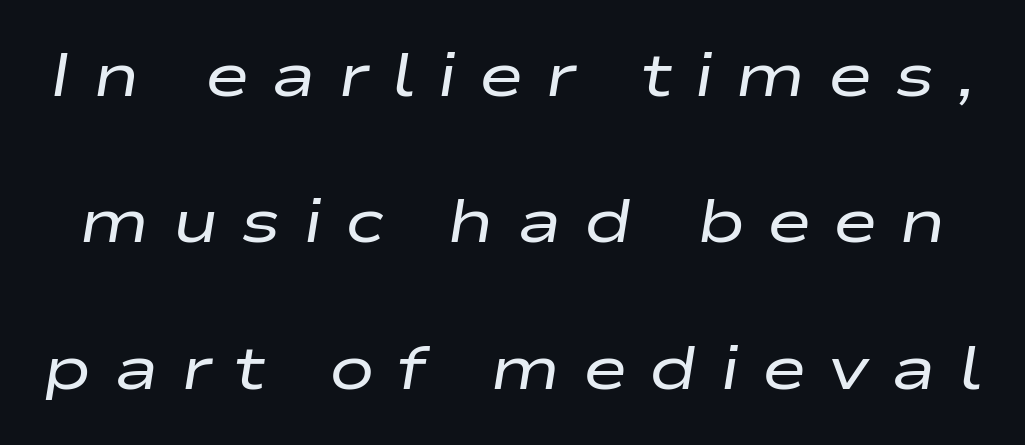
{"italic": "yes", "lean": "right", "slant_degrees": 9, "bold": "no", "weight": "regular", "width": "wide", "stroke_contrast": "low", "x_height": "medium", "monospaced": "no", "underline": "no", "line_spacing": "loose", "line_spacing_ratio": 2.4, "letter_spacing": "wide", "letter_spacing_em": 0.36, "glyph_px": 61}
